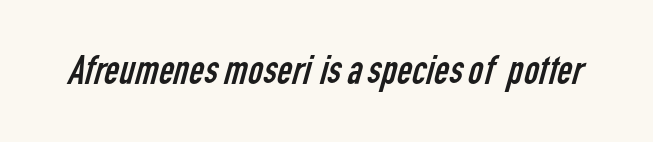
Varying glyph widths throughout — classic text-font behaviour. Between one letter and the next there's only the usual sliver of space. The rendering shows plain stroke endings on the letterforms — a sans-serif design. The string is rendered with underlining switched off.
